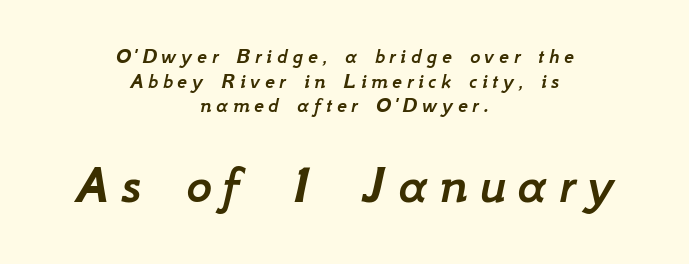
{"italic": "yes", "lean": "right", "slant_degrees": 12, "width": "normal", "stroke_contrast": "low", "x_height": "small", "monospaced": "no", "underline": "no", "align": "center", "line_spacing": "tight", "line_spacing_ratio": 1.12, "letter_spacing": "wide", "letter_spacing_em": 0.21, "larger_block": "second", "size_ratio": 2.5, "glyph_px": 55}
